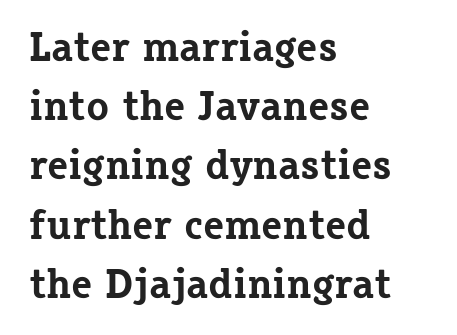
{"serif": "yes", "italic": "no", "bold": "yes", "weight": "bold", "width": "normal", "stroke_contrast": "low", "x_height": "medium", "monospaced": "no", "underline": "no", "align": "left", "line_spacing": "normal", "line_spacing_ratio": 1.41, "letter_spacing": "normal", "letter_spacing_em": 0.0, "glyph_px": 42}
